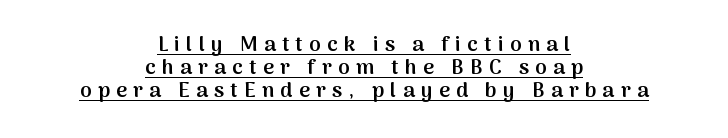
The whitespace from short lines is split evenly between both sides. The line-height multiplier appears low, near solid setting. Tall strokes in this sample are plumb rather than angled. The typesetter has applied underlining to the passage shown. Short note: letters widely spaced.
